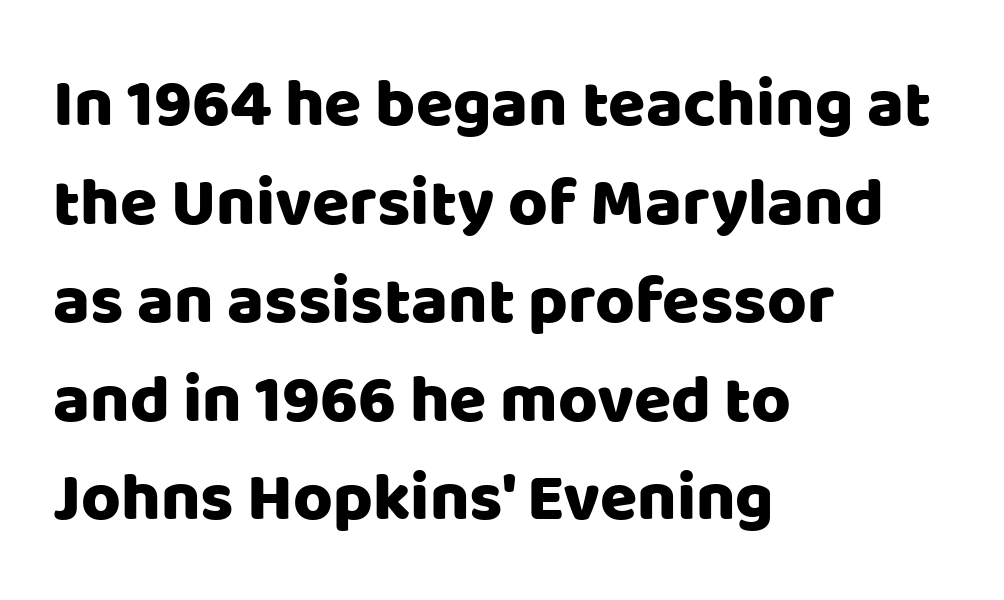
{"serif": "no", "italic": "no", "width": "normal", "stroke_contrast": "low", "x_height": "large", "monospaced": "no", "underline": "no", "align": "left", "line_spacing": "normal", "line_spacing_ratio": 1.45, "letter_spacing": "normal", "letter_spacing_em": 0.0, "glyph_px": 68}
